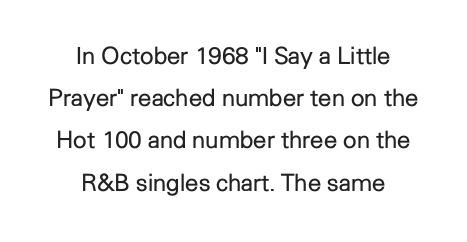
The image shows 24 px text type, upright; set centered, line spacing 1.76x, normal letter spacing, not underlined.
